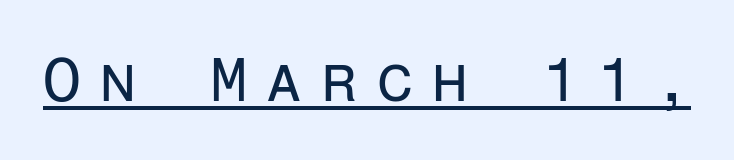
Q: Is the text bold? A: No.
Q: Is the text italic (slanted)? A: No, it is upright.
Q: Is the typeface a serif or a sans-serif typeface? A: Sans-serif.
Q: Is the text underlined? A: Yes.
Q: Is the spacing between letters normal or unusually wide? A: Unusually wide.
Q: Width (condensed, normal, or wide)? A: Normal.
Q: Stroke contrast? A: Low.
Q: x-height? A: Medium.
Q: Monospaced? A: Yes.
